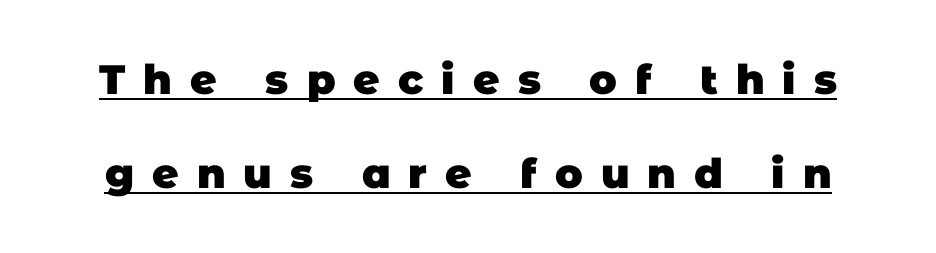
Q: Is the text bold? A: Yes.
Q: Is the typeface a serif or a sans-serif typeface? A: Sans-serif.
Q: Is the text underlined? A: Yes.
Q: Is the spacing between letters normal or unusually wide? A: Unusually wide.
Q: Is the spacing between lines tight, normal or loose? A: Loose.
Q: Width (condensed, normal, or wide)? A: Normal.
Q: Stroke contrast? A: Low.
Q: x-height? A: Large.
Q: Monospaced? A: No.
